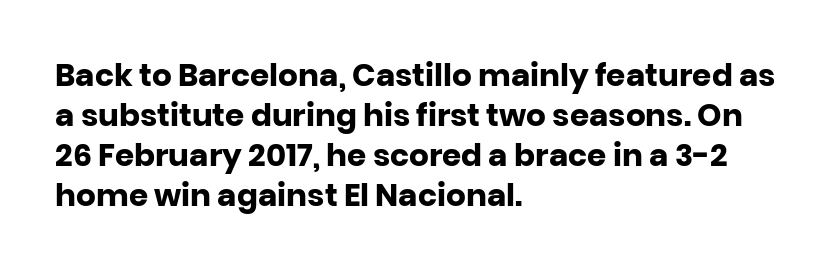
Q: Is the text bold? A: Yes.
Q: Is the text italic (slanted)? A: No, it is upright.
Q: Is the typeface a serif or a sans-serif typeface? A: Sans-serif.
Q: Is the text underlined? A: No.
Q: How is the paragraph aligned? A: Left-aligned.
Q: Is the spacing between letters normal or unusually wide? A: Normal.
Q: Is the spacing between lines tight, normal or loose? A: Normal.
Q: Width (condensed, normal, or wide)? A: Normal.
Q: Stroke contrast? A: Low.
Q: x-height? A: Large.
Q: Monospaced? A: No.
